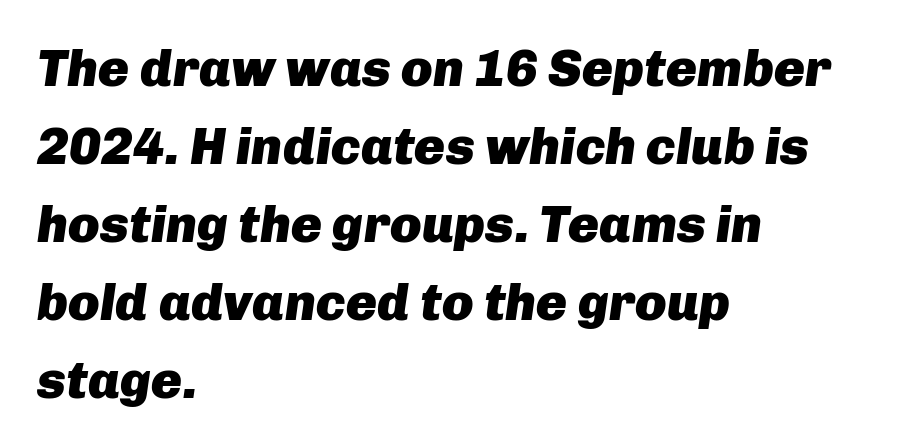
The image shows 52 px heavy type, italic (leaning right); set left-aligned, normal line spacing (1.5x), normal letter spacing, not underlined; low stroke contrast and a medium x-height.
